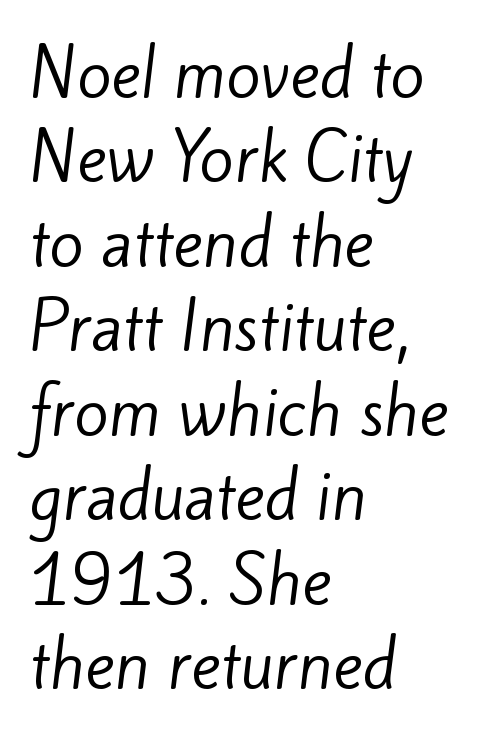
Q: Is the text bold? A: No.
Q: Is the typeface a serif or a sans-serif typeface? A: Sans-serif.
Q: Is the text underlined? A: No.
Q: How is the paragraph aligned? A: Left-aligned.
Q: Is the spacing between letters normal or unusually wide? A: Normal.
Q: Is the spacing between lines tight, normal or loose? A: Normal.
Q: Width (condensed, normal, or wide)? A: Normal.
Q: Stroke contrast? A: Low.
Q: x-height? A: Small.
Q: Monospaced? A: No.
